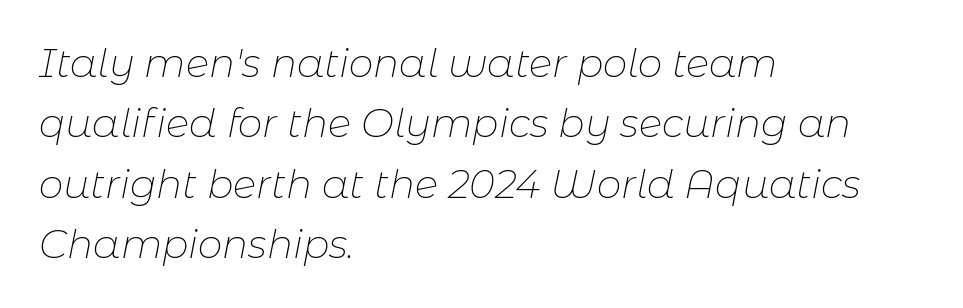
The image shows 39 px thin type, italic (leaning right); set left-aligned, normal line spacing (1.55x), normal letter spacing, not underlined; low stroke contrast and a medium x-height.
